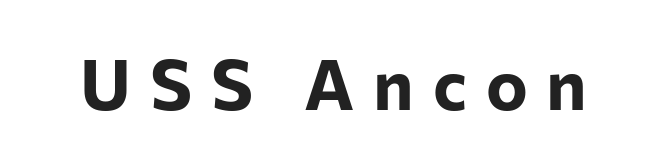
{"serif": "no", "italic": "no", "bold": "yes", "weight": "bold", "width": "normal", "stroke_contrast": "low", "x_height": "medium", "monospaced": "no", "underline": "no", "letter_spacing": "wide", "letter_spacing_em": 0.27, "glyph_px": 70}
